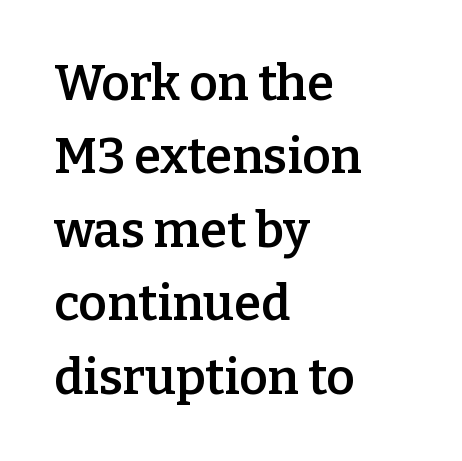
This is serif lettering, the kind often seen in printed books. The rows are spaced the way most documents space them. Stroke thickness is moderately raised; the sample reads as semibold. The lettering stays uniformly vertical, giving the passage a roman look. Type without underlining. A typesetter would call this zero additional tracking.
